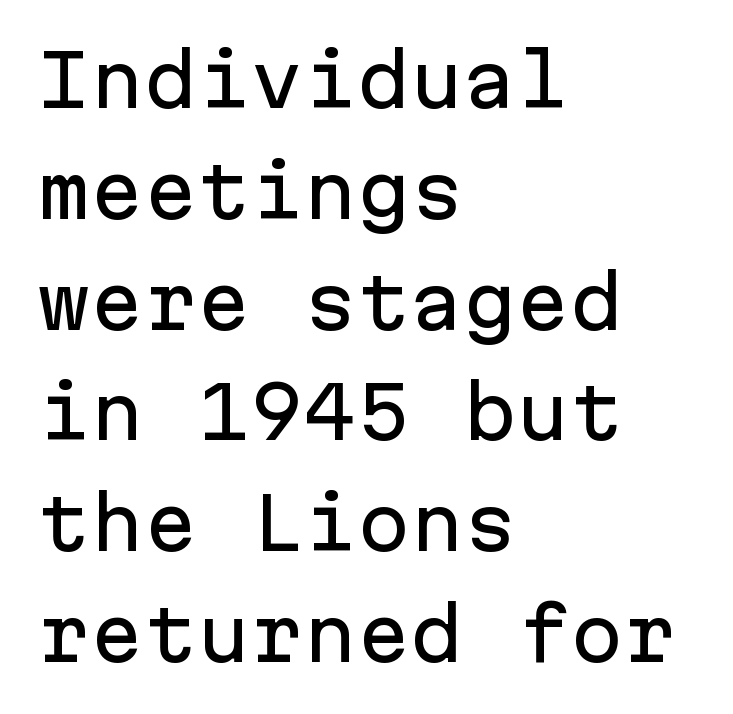
The image shows 71 px sans-serif type, upright, monospaced; set left-aligned, normal line spacing (1.56x), normal letter spacing, not underlined; low stroke contrast and a medium x-height.
